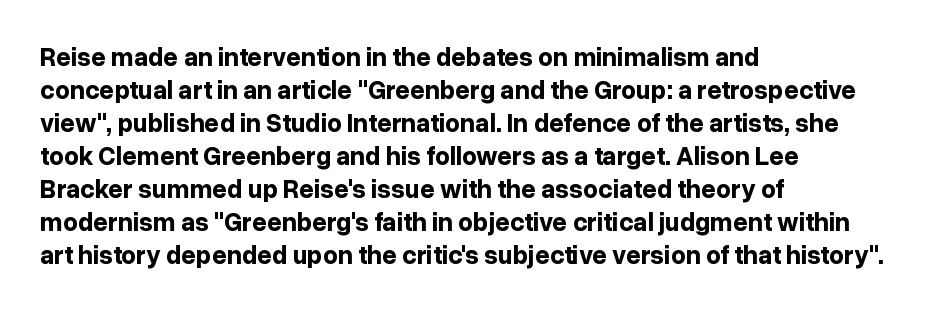
{"italic": "no", "bold": "yes", "underline": "no", "align": "left", "line_spacing": "normal", "line_spacing_ratio": 1.27, "letter_spacing": "normal", "letter_spacing_em": 0.0, "glyph_px": 26}
